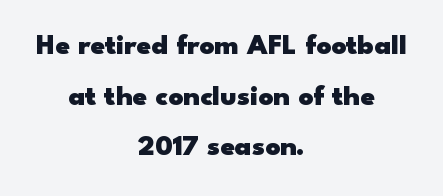
Q: Is the text bold? A: Yes.
Q: Is the text italic (slanted)? A: No, it is upright.
Q: Is the typeface a serif or a sans-serif typeface? A: Sans-serif.
Q: Is the text underlined? A: No.
Q: How is the paragraph aligned? A: Centered.
Q: Is the spacing between letters normal or unusually wide? A: Normal.
Q: Width (condensed, normal, or wide)? A: Wide.
Q: Stroke contrast? A: Low.
Q: x-height? A: Small.
Q: Monospaced? A: No.
